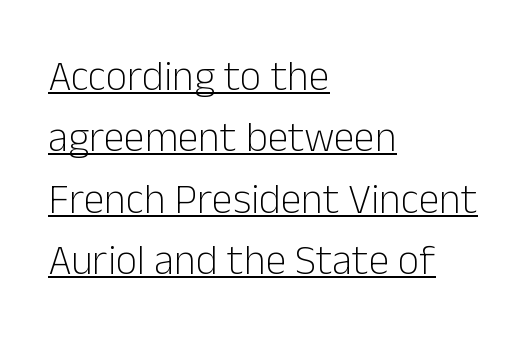
The image shows 42 px light sans-serif type, upright; set left-aligned, normal line spacing (1.46x), normal letter spacing, underlined; low stroke contrast and a medium x-height.
